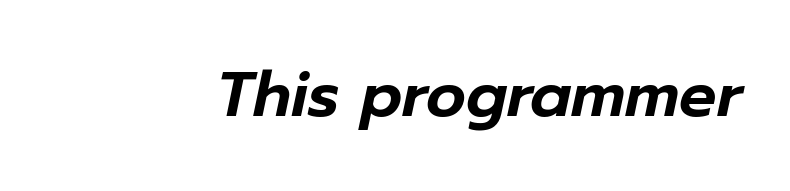
Varying glyph widths throughout — classic text-font behaviour. Compared with ordinary roman type, these characters are visibly tilted. Students, note that the glyphs here touch the page at normal intervals. A bare baseline throughout the passage.
